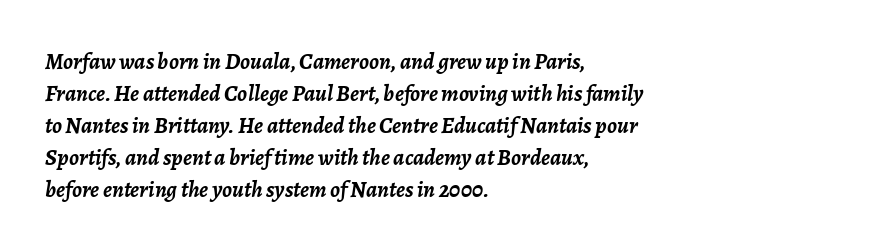
Leading matches the norm, producing a regular column. Just letters on the line, the space beneath them empty. What stands out about the letter spacing? Nothing — it is the standard amount. Italic: yes, the glyphs are oblique. Horizontally, the lines are justified to the leading edge only. Set as a true bold cut, around the 700 mark.
